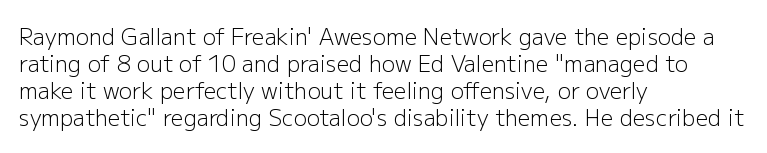
Q: Is the text bold? A: No.
Q: Is the text italic (slanted)? A: No, it is upright.
Q: Is the text underlined? A: No.
Q: How is the paragraph aligned? A: Left-aligned.
Q: Is the spacing between letters normal or unusually wide? A: Normal.
